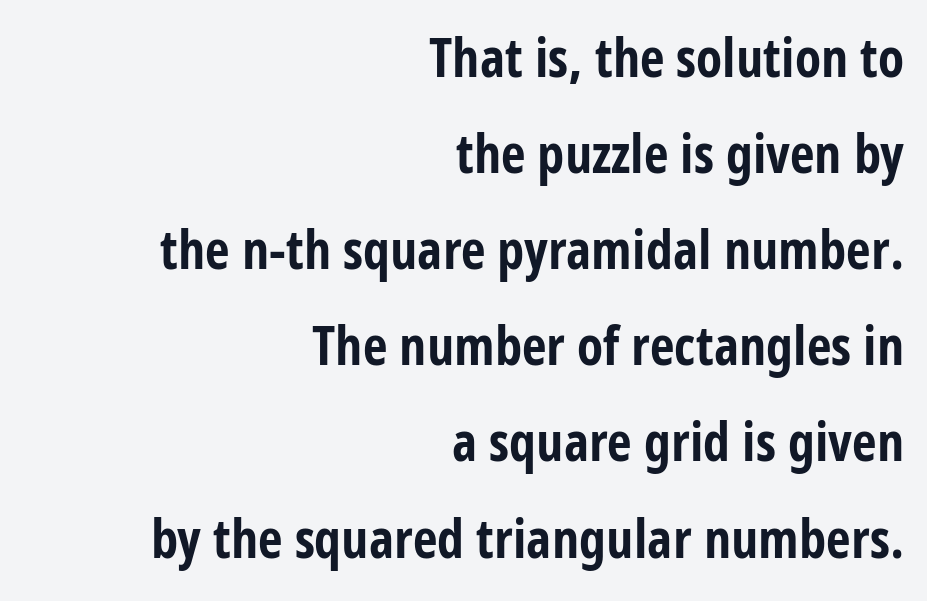
The image shows 54 px bold, condensed sans-serif type, upright; set right-aligned, line spacing 1.78x, normal letter spacing, not underlined; low stroke contrast and a large x-height.
